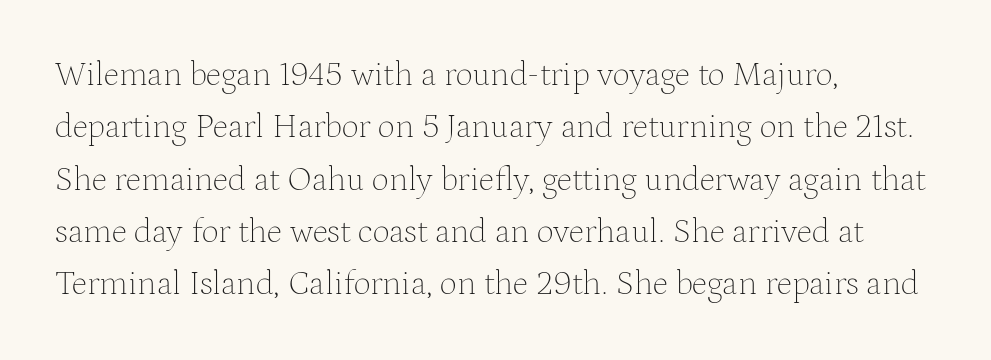
The image shows 34 px thin serif type, upright; set left-aligned, normal line spacing (1.54x), normal letter spacing, not underlined; medium stroke contrast and a medium x-height.
